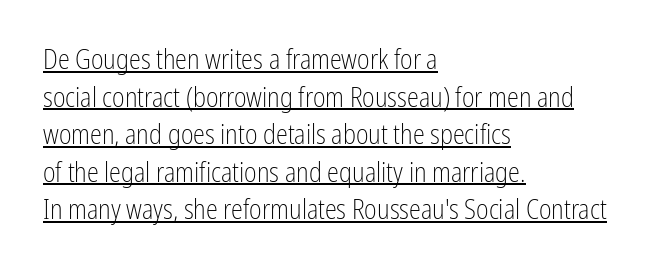
Q: Is the text bold? A: No.
Q: Is the text italic (slanted)? A: No, it is upright.
Q: Is the text underlined? A: Yes.
Q: How is the paragraph aligned? A: Left-aligned.
Q: Is the spacing between letters normal or unusually wide? A: Normal.
Q: Is the spacing between lines tight, normal or loose? A: Normal.
